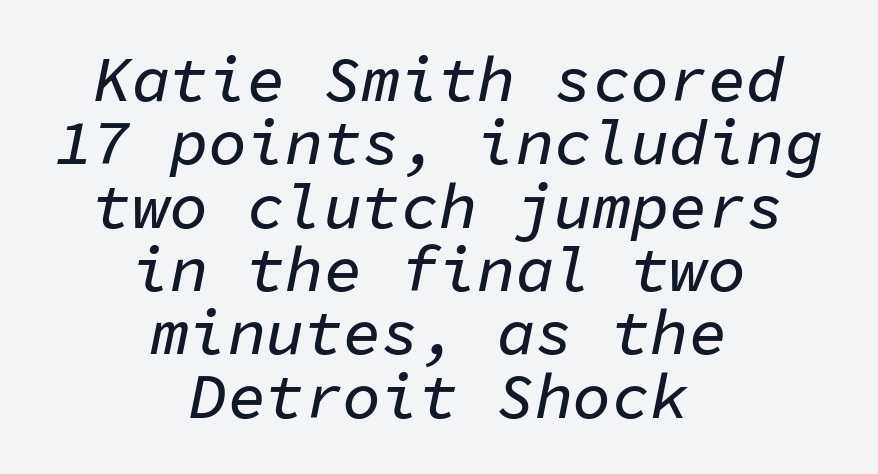
{"italic": "yes", "lean": "right", "slant_degrees": 11, "width": "normal", "stroke_contrast": "low", "x_height": "medium", "monospaced": "yes", "underline": "no", "align": "center", "line_spacing": "tight", "line_spacing_ratio": 0.99, "letter_spacing": "normal", "letter_spacing_em": 0.0, "glyph_px": 64}
